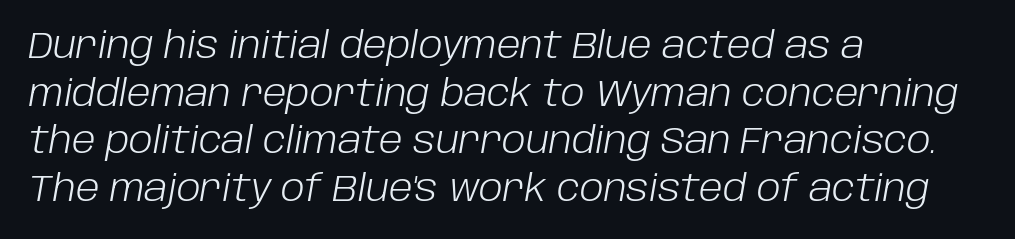
The image shows 36 px light type, italic (leaning right); set left-aligned, normal line spacing (1.32x), normal letter spacing, not underlined; low stroke contrast and a large x-height.
